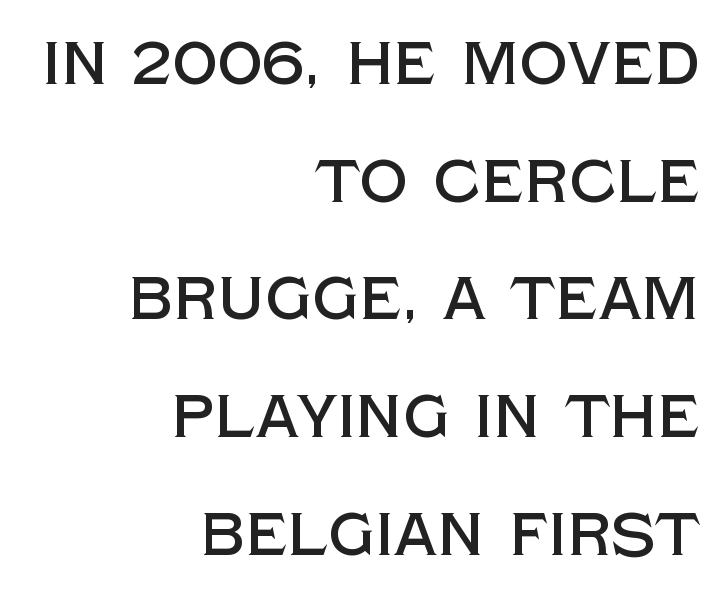
The image shows 61 px sans-serif type, upright; set right-aligned, loose line spacing (1.93x), normal letter spacing, not underlined; a large x-height.
